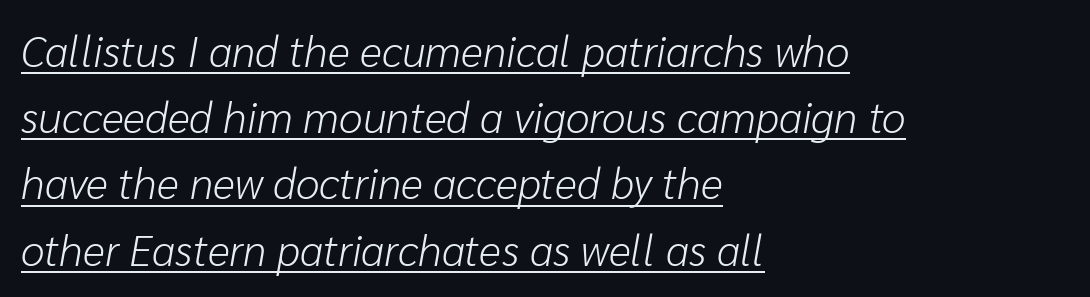
{"italic": "yes", "lean": "right", "slant_degrees": 10, "bold": "no", "weight": "light", "width": "normal", "stroke_contrast": "low", "x_height": "medium", "monospaced": "no", "underline": "yes", "align": "left", "line_spacing": "normal", "line_spacing_ratio": 1.54, "letter_spacing": "normal", "letter_spacing_em": 0.0, "glyph_px": 43}
